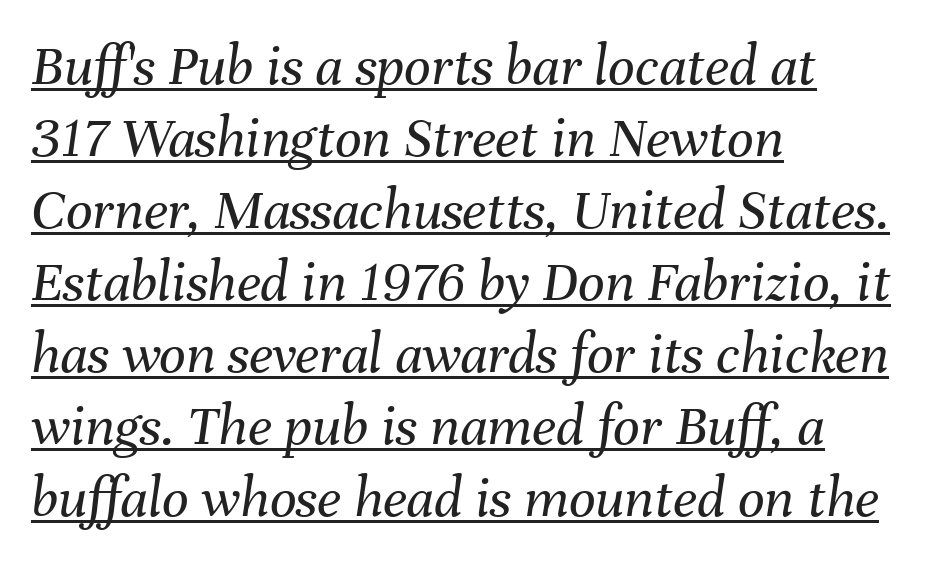
Caption: lettering with a line underneath. The face used here has a pronounced slope to its letters. Short note: letters normally spaced. The lines in this sample share a left origin and differ only in where they stop. Here the designer chose a conventional face with non-uniform glyph widths. The characters are drawn with everyday or finer stroke widths.
